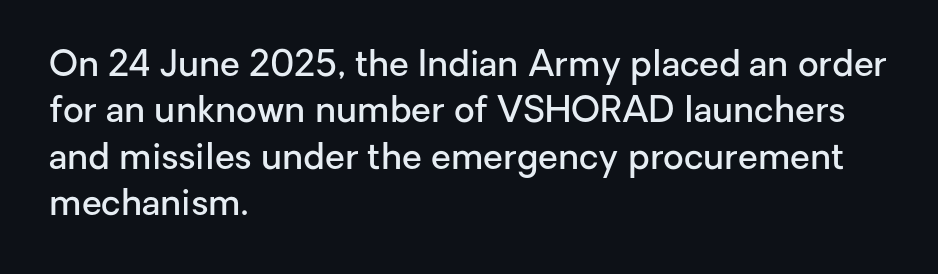
The image shows 36 px semibold sans-serif type, upright; set left-aligned, normal line spacing (1.29x), normal letter spacing, not underlined; low stroke contrast and a medium x-height.
